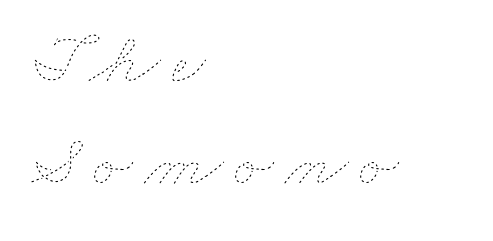
{"bold": "no", "weight": "thin", "width": "wide", "stroke_contrast": "low", "x_height": "small", "monospaced": "no", "underline": "no", "align": "left", "line_spacing": "normal", "line_spacing_ratio": 1.4, "glyph_px": 73}
